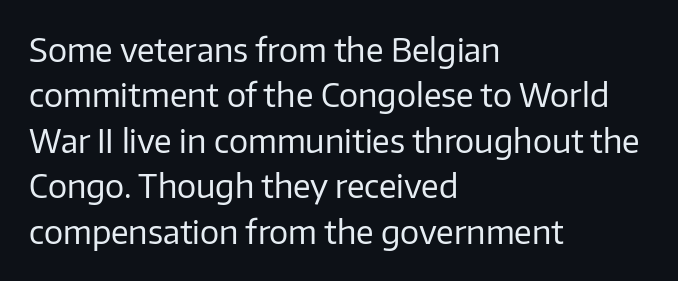
{"serif": "no", "italic": "no", "bold": "no", "weight": "regular", "width": "normal", "stroke_contrast": "low", "x_height": "medium", "monospaced": "no", "underline": "no", "align": "left", "line_spacing": "normal", "line_spacing_ratio": 1.42, "letter_spacing": "normal", "letter_spacing_em": 0.0, "glyph_px": 32}
